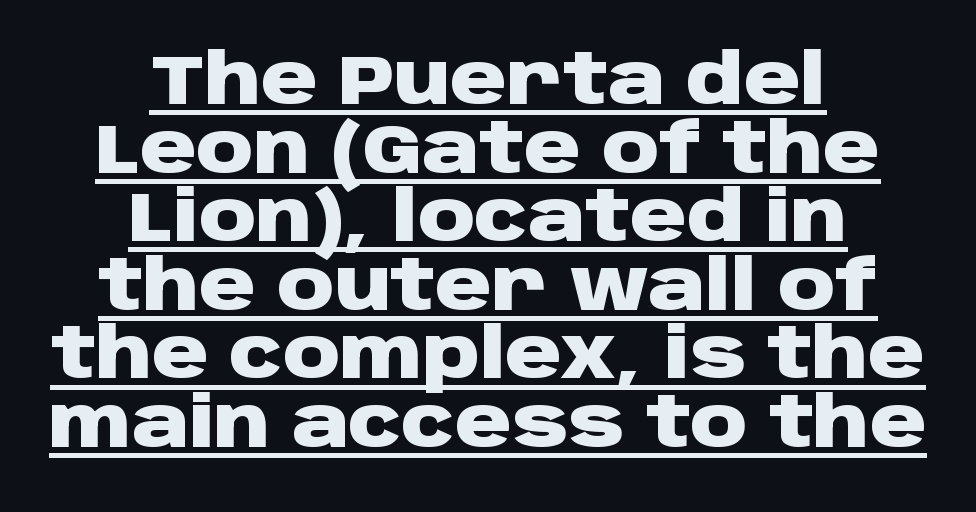
Q: Is the text bold? A: Yes.
Q: Is the text italic (slanted)? A: No, it is upright.
Q: Is the typeface a serif or a sans-serif typeface? A: Sans-serif.
Q: Is the text underlined? A: Yes.
Q: How is the paragraph aligned? A: Centered.
Q: Is the spacing between letters normal or unusually wide? A: Normal.
Q: Is the spacing between lines tight, normal or loose? A: Tight.
Q: Width (condensed, normal, or wide)? A: Wide.
Q: Stroke contrast? A: Low.
Q: x-height? A: Large.
Q: Monospaced? A: No.
